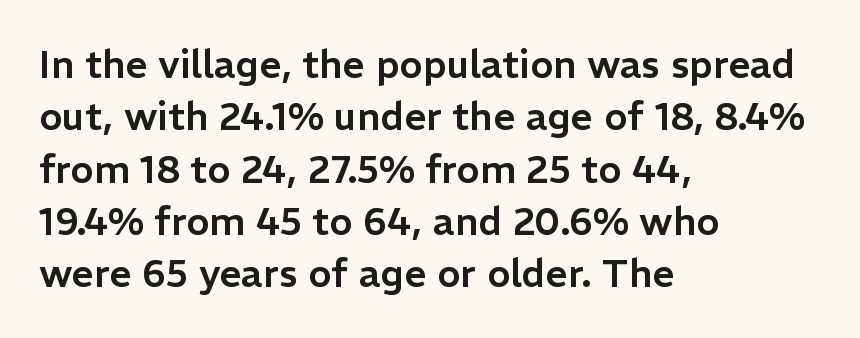
{"serif": "no", "italic": "no", "width": "normal", "stroke_contrast": "low", "x_height": "medium", "monospaced": "no", "underline": "no", "align": "left", "line_spacing": "normal", "line_spacing_ratio": 1.34, "letter_spacing": "normal", "letter_spacing_em": 0.0, "glyph_px": 39}
